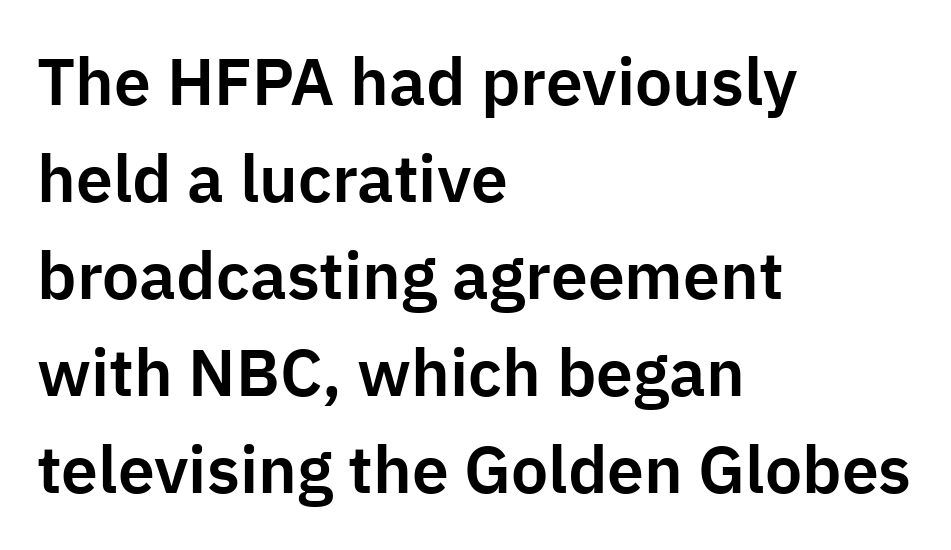
The image shows 66 px sans-serif type, upright; set left-aligned, normal line spacing (1.47x), normal letter spacing, not underlined; low stroke contrast and a medium x-height.
